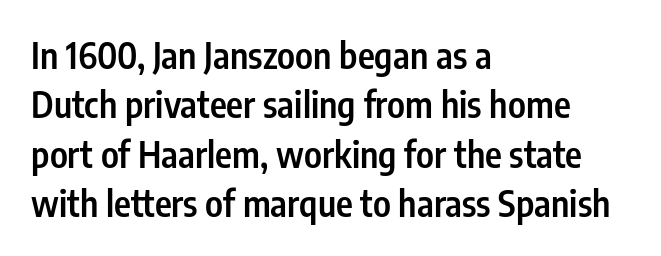
No feet cap the strokes, marking this as sans-serif type. The lettering stays uniformly vertical, giving the passage a roman look. The rag falls on the right side of this text block. The passage shown is typed in a proportional face where columns would drift. Unmarked baselines from the first word to the last. The gaps between neighbouring characters are ordinary and unremarkable.
